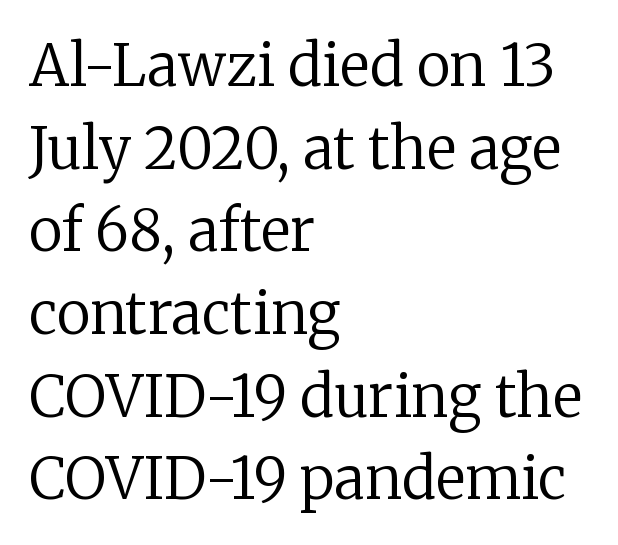
{"serif": "yes", "italic": "no", "bold": "no", "weight": "regular", "width": "normal", "stroke_contrast": "low", "x_height": "medium", "monospaced": "no", "underline": "no", "align": "left", "line_spacing": "normal", "line_spacing_ratio": 1.45, "letter_spacing": "normal", "letter_spacing_em": 0.0, "glyph_px": 57}
